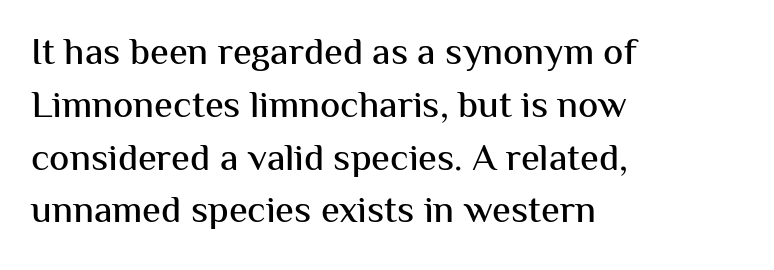
One glance says typical: line gaps are just what's usual. The line texture is even and compact thanks to regular tracking. A typesetter would label this face a sans. Underlining? Definitely not there.
